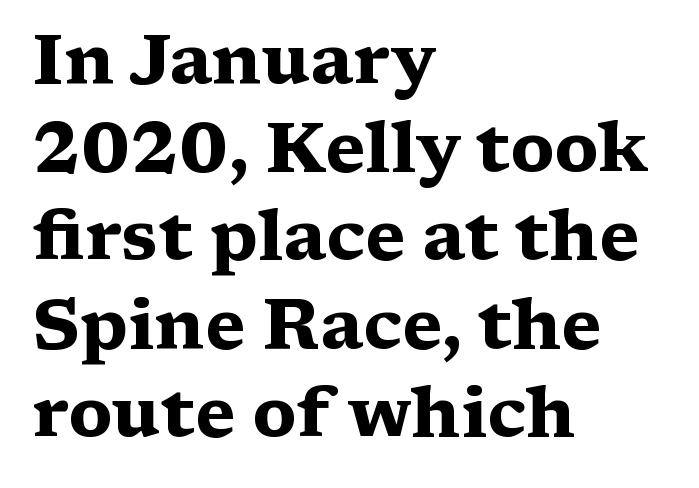
Students, observe: this is what conventionally led text looks like. Words float on clear page, feet unadorned. Varying glyph widths throughout — classic text-font behaviour. Upright lettering throughout. Each glyph is drawn with heavy, bold strokes.
